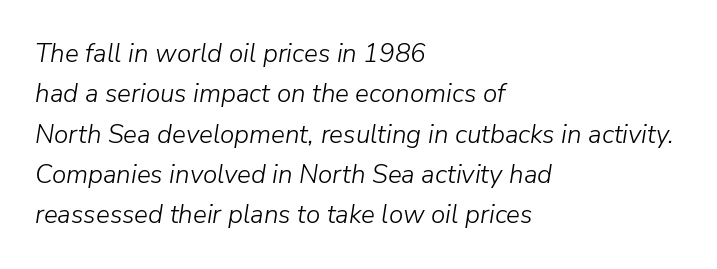
The image shows 26 px text type, italic (leaning right); set left-aligned, normal line spacing (1.55x), normal letter spacing, not underlined.
